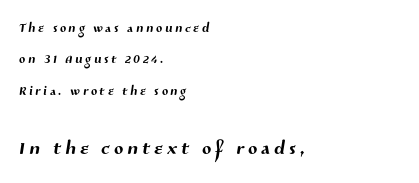
{"underline": "no", "align": "left", "line_spacing_ratio": 1.75, "larger_block": "second", "size_ratio": 1.5, "glyph_px": 27}
